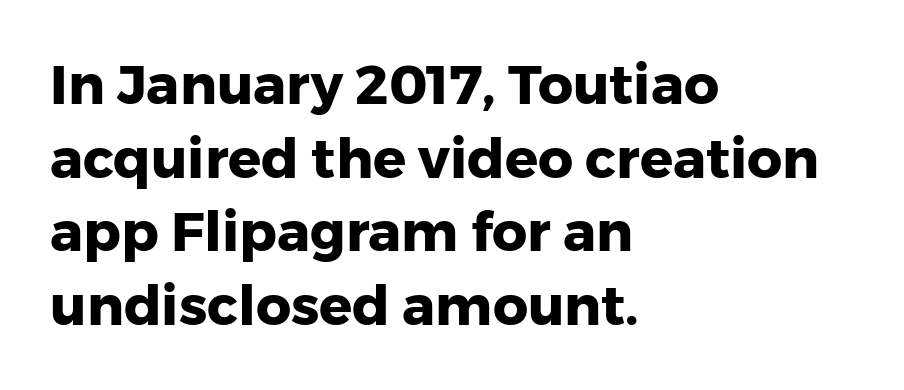
{"serif": "no", "italic": "no", "bold": "yes", "weight": "heavy", "width": "normal", "stroke_contrast": "low", "x_height": "medium", "monospaced": "no", "underline": "no", "align": "left", "line_spacing": "normal", "line_spacing_ratio": 1.34, "letter_spacing": "normal", "letter_spacing_em": 0.0, "glyph_px": 55}
